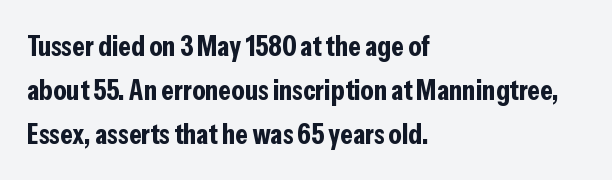
Letterform terminals end flat and unadorned throughout the passage. The line texture is even and compact thanks to regular tracking. Do the letters lean? They stand straight. Quick note: underline off. Which margin do the lines hug? The left one — the right edge is uneven.
